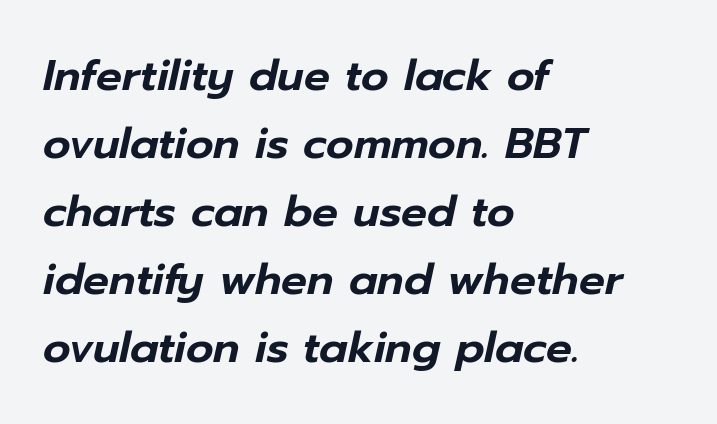
Would a proofreader flag this as italicized? Yes. The line texture is even and compact thanks to regular tracking. Regarding leading, the lines here are spaced in the standard way. Varying glyph widths throughout — classic text-font behaviour.
